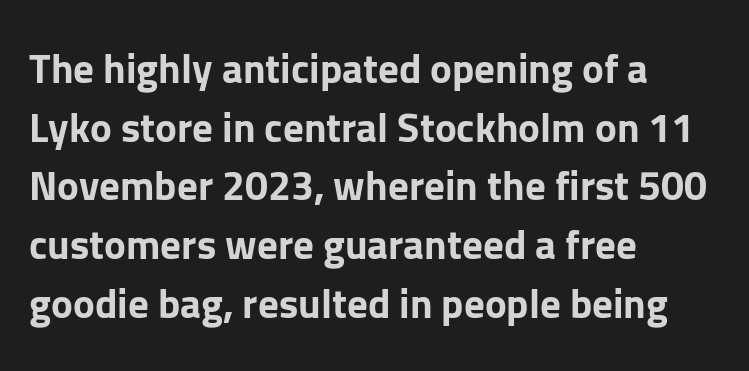
How heavy is the stroke? Heavy — this is a bold. Notice how descenders clear the ascenders below comfortably — that's standard leading. Each letter keeps its own natural width here, so spacing adapts to shape. Short and long lines alike share a common starting point at left.
